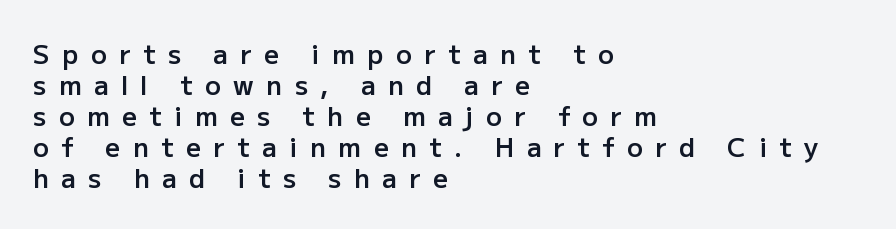
{"italic": "no", "bold": "semi", "underline": "no", "align": "left", "line_spacing_ratio": 1.19, "letter_spacing": "wide", "letter_spacing_em": 0.48, "glyph_px": 26}
